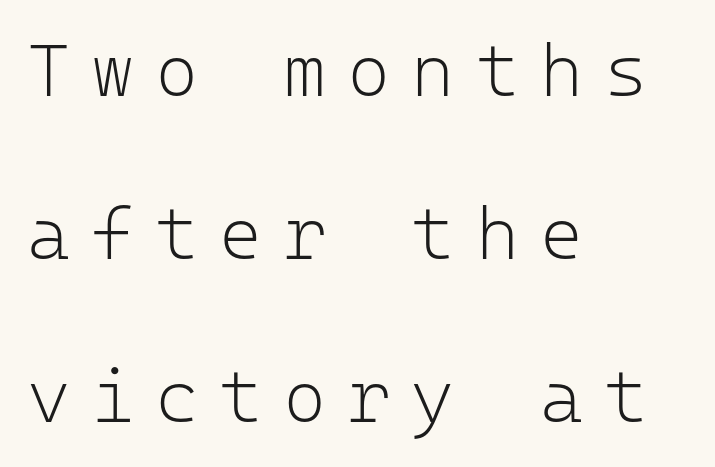
{"serif": "no", "italic": "no", "bold": "no", "weight": "light", "width": "normal", "stroke_contrast": "low", "x_height": "medium", "monospaced": "yes", "underline": "no", "align": "left", "line_spacing": "loose", "line_spacing_ratio": 2.2, "letter_spacing": "wide", "letter_spacing_em": 0.28, "glyph_px": 74}
